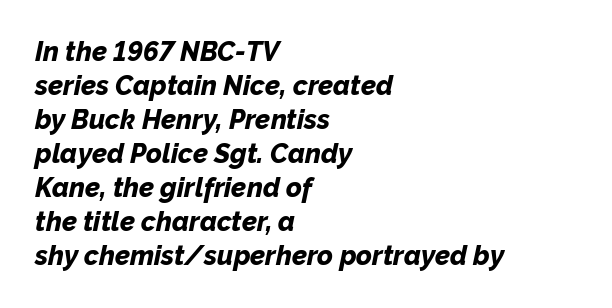
The image shows 27 px bold type, italic (leaning right); set left-aligned, normal line spacing (1.26x), normal letter spacing, not underlined.
